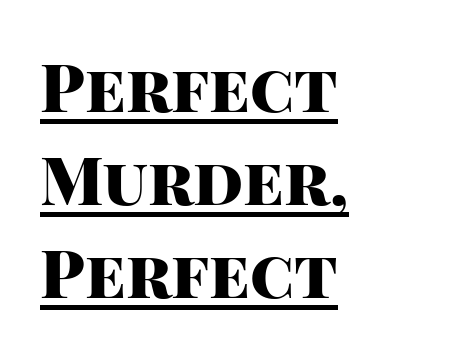
Think of a printed novel: that variable character pitch is what you see here. This sample keeps an unexceptional amount of space between lines. The passage shown is typeset with a sans-serif family. Glyph-to-glyph distance matches everyday printed text. The lines in this sample share a left origin and differ only in where they stop. Every character sits straight up, as roman type does.
